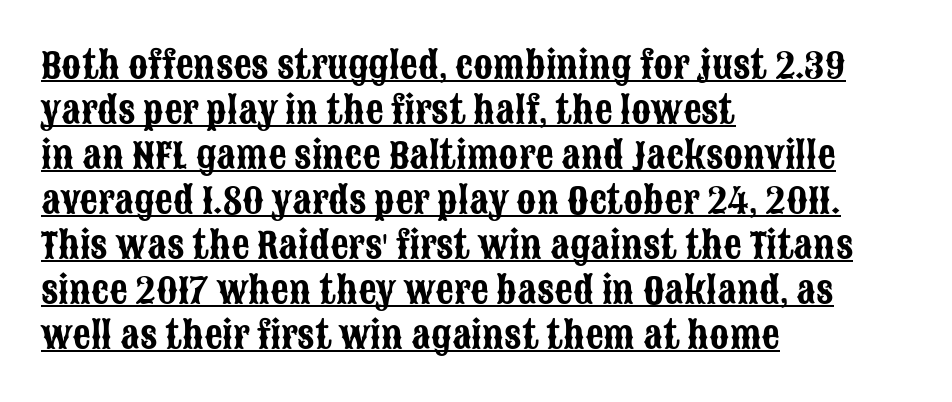
{"serif": "no", "italic": "no", "width": "condensed", "stroke_contrast": "low", "x_height": "large", "monospaced": "no", "underline": "yes", "align": "left", "line_spacing": "normal", "line_spacing_ratio": 1.25, "letter_spacing": "normal", "letter_spacing_em": 0.0, "glyph_px": 36}
